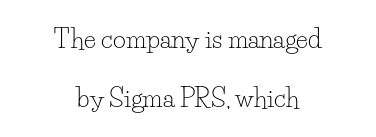
The words here are not underlined. Horizontal alignment here is central, giving a formal, balanced look. Characters follow at the spacing the type designer built in. No extra ink here — the face is not bold.
